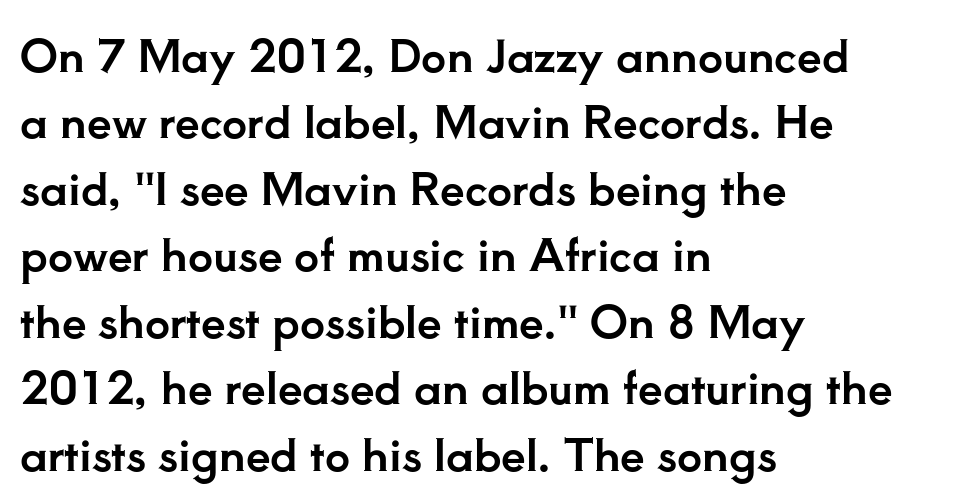
The image shows 44 px serif type, upright; set left-aligned, normal line spacing (1.51x), normal letter spacing, not underlined; low stroke contrast and a small x-height.
